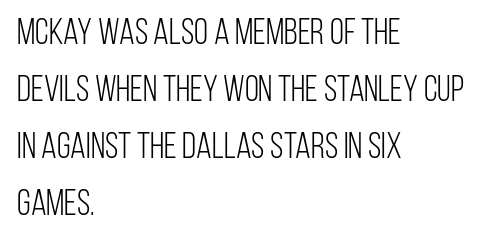
Q: Is the text bold? A: No.
Q: Is the text italic (slanted)? A: No, it is upright.
Q: Is the typeface a serif or a sans-serif typeface? A: Sans-serif.
Q: Is the text underlined? A: No.
Q: How is the paragraph aligned? A: Left-aligned.
Q: Is the spacing between letters normal or unusually wide? A: Normal.
Q: Is the spacing between lines tight, normal or loose? A: Normal.
Q: Width (condensed, normal, or wide)? A: Condensed.
Q: Stroke contrast? A: Low.
Q: x-height? A: Large.
Q: Monospaced? A: No.
